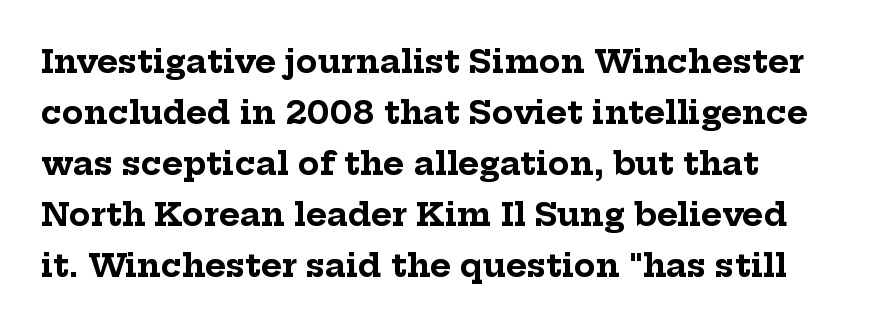
{"serif": "yes", "italic": "no", "bold": "yes", "weight": "bold", "width": "normal", "stroke_contrast": "low", "x_height": "medium", "monospaced": "no", "underline": "no", "align": "left", "line_spacing": "normal", "line_spacing_ratio": 1.59, "letter_spacing": "normal", "letter_spacing_em": 0.0, "glyph_px": 32}
